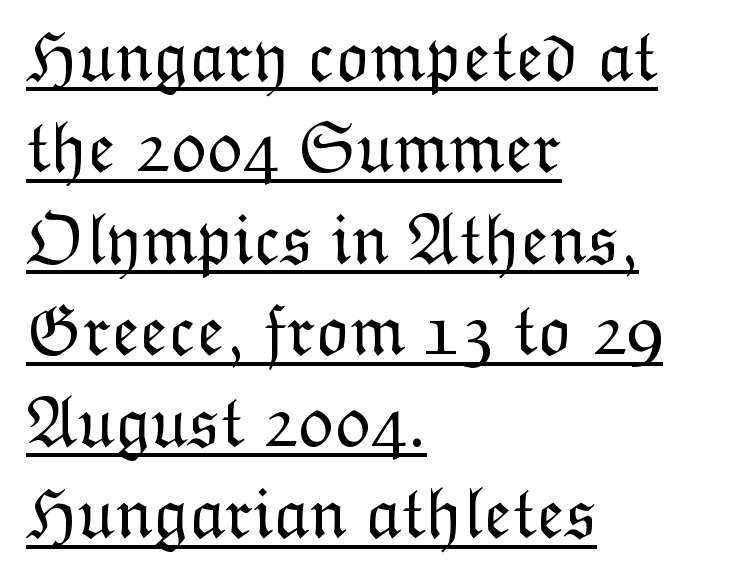
A light-to-regular cut is what we see here. This sample has the flowing, uneven cadence of proportional lettering. Successive baselines arrive at the customary interval. Underline: present. The type sits square on the baseline with zero lean. Does the copy run flush right? No — it runs flush left.
